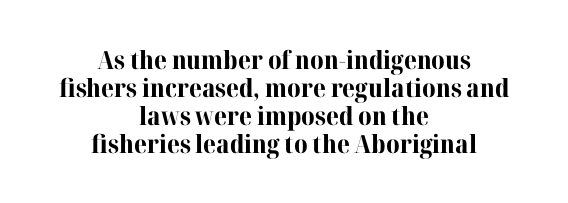
A typesetter would call this zero additional tracking. The characters look thick and weighty, a clear bold. The leading is snug, giving the passage a crowded texture. Posture: straight, roman, zero tilt.
